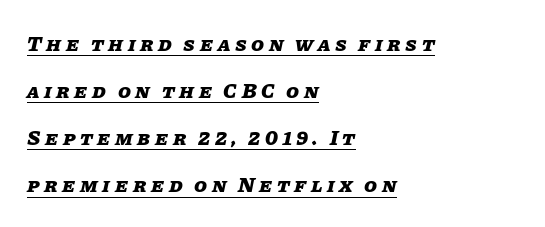
The image shows 21 px bold type, italic (leaning right); set left-aligned, loose line spacing (2.24x), unusually wide letter spacing (+0.22 em), underlined.
